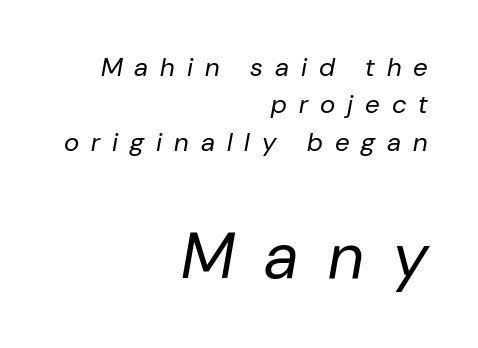
The image shows 64 px regular-weight type, italic (leaning right); set right-aligned, normal line spacing (1.44x), unusually wide letter spacing (+0.46 em), not underlined; the second (bottom) block is 2.46x larger; low stroke contrast and a medium x-height.
